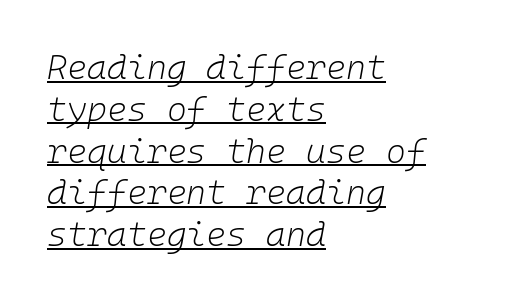
{"italic": "yes", "lean": "right", "slant_degrees": 10, "bold": "no", "weight": "light", "width": "normal", "stroke_contrast": "low", "x_height": "medium", "monospaced": "yes", "underline": "yes", "align": "left", "line_spacing_ratio": 1.23, "letter_spacing": "normal", "letter_spacing_em": 0.0, "glyph_px": 34}
